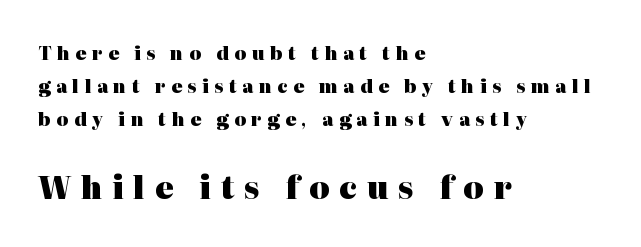
The image shows 31 px heavy serif type, upright; set left-aligned, line spacing 1.83x, unusually wide letter spacing (+0.31 em), not underlined; the second (bottom) block is 1.72x larger; high stroke contrast and a medium x-height.
